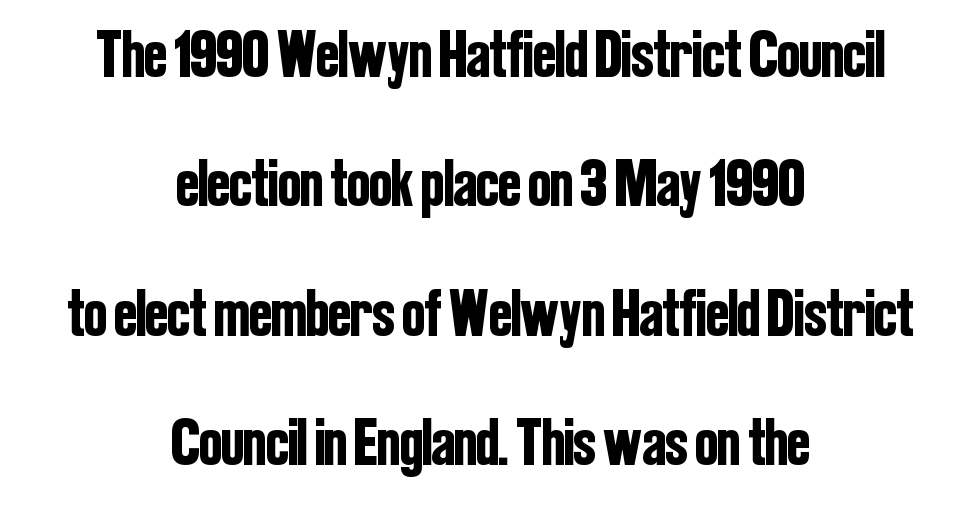
Horizontal alignment here is central, giving a formal, balanced look. The passage shown has conventional tracking throughout. The rendering uses natural spacing where letterforms have individual widths. Honestly, there is no underline to notice here at all. Check where the strokes stop: nothing finishes them off — pure sans. Does the leading feel generous? Absolutely, it's lavish.
